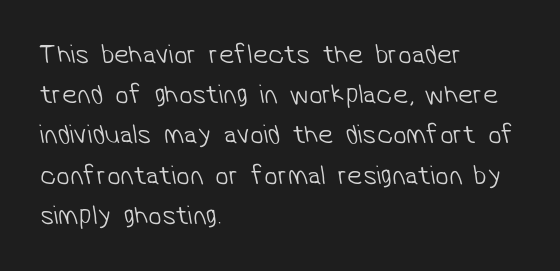
{"bold": "no", "underline": "no", "align": "left", "line_spacing": "normal", "line_spacing_ratio": 1.49, "letter_spacing": "normal", "letter_spacing_em": 0.0, "glyph_px": 27}
